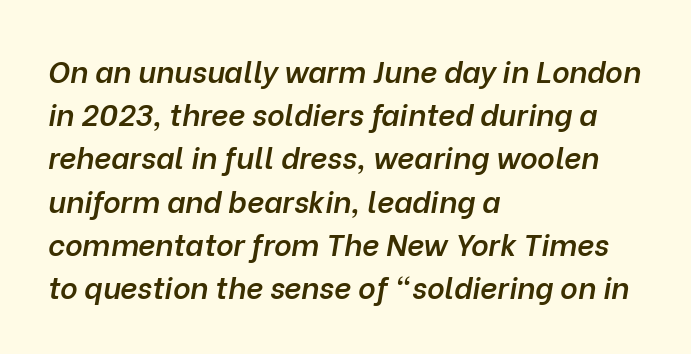
This rendering leaves character spacing at its baseline value. The typesetting leans somewhat heavy: a semibold. Has an underline been added? It has not. Characters are canted at an angle relative to the baseline's perpendicular. The lines sit at an ordinary, default distance from one another. This rendering uses left alignment, leaving the right contour irregular.
